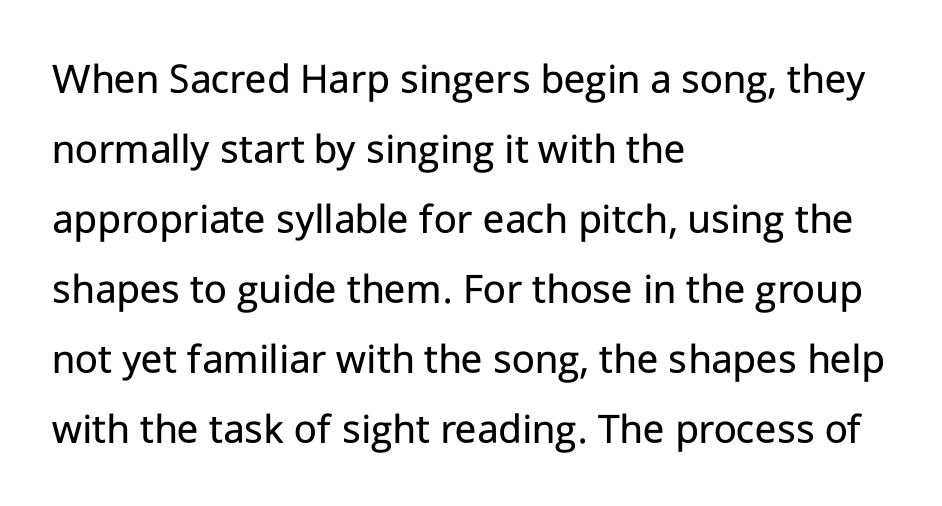
{"serif": "no", "italic": "no", "bold": "no", "weight": "regular", "width": "normal", "stroke_contrast": "low", "x_height": "medium", "monospaced": "no", "underline": "no", "align": "left", "line_spacing": "normal", "line_spacing_ratio": 1.59, "letter_spacing": "normal", "letter_spacing_em": 0.0, "glyph_px": 44}
